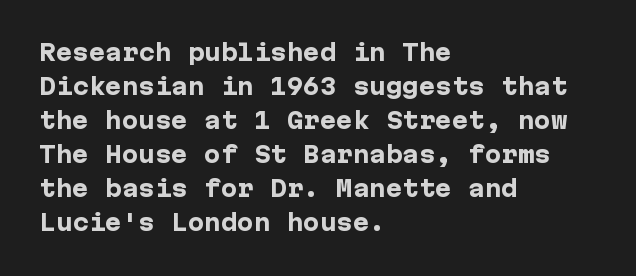
The image shows 22 px bold type, upright; set left-aligned, normal line spacing (1.55x), normal letter spacing, not underlined.
